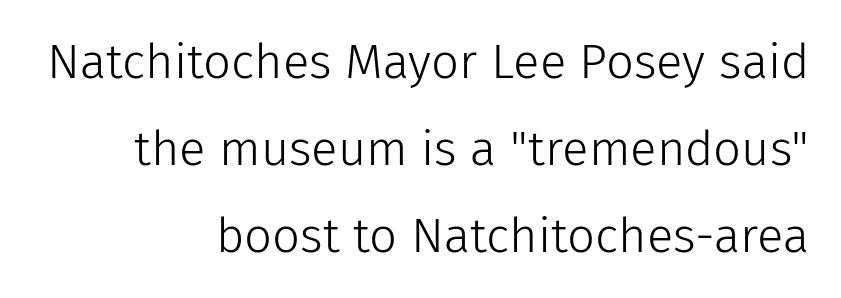
Q: Is the text bold? A: No.
Q: Is the text italic (slanted)? A: No, it is upright.
Q: Is the typeface a serif or a sans-serif typeface? A: Sans-serif.
Q: Is the text underlined? A: No.
Q: How is the paragraph aligned? A: Right-aligned.
Q: Is the spacing between letters normal or unusually wide? A: Normal.
Q: Width (condensed, normal, or wide)? A: Normal.
Q: Stroke contrast? A: Low.
Q: x-height? A: Medium.
Q: Monospaced? A: No.
